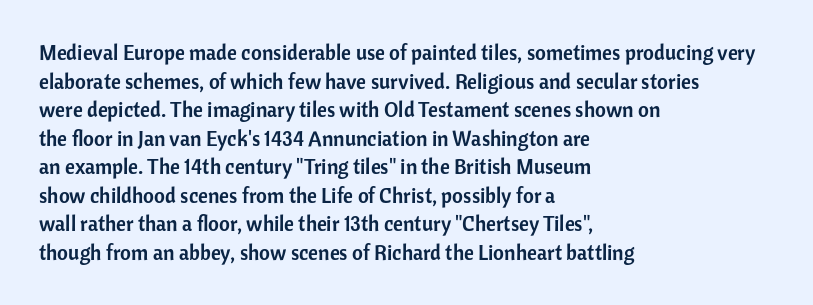
The image shows 21 px text type, upright; set left-aligned, normal line spacing (1.36x), normal letter spacing, not underlined.
